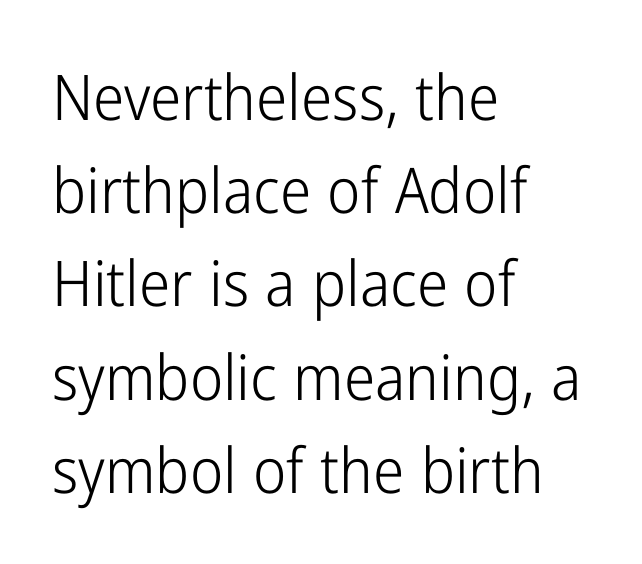
The image shows 63 px light, condensed sans-serif type, upright; set left-aligned, normal line spacing (1.48x), normal letter spacing, not underlined; low stroke contrast and a medium x-height.
